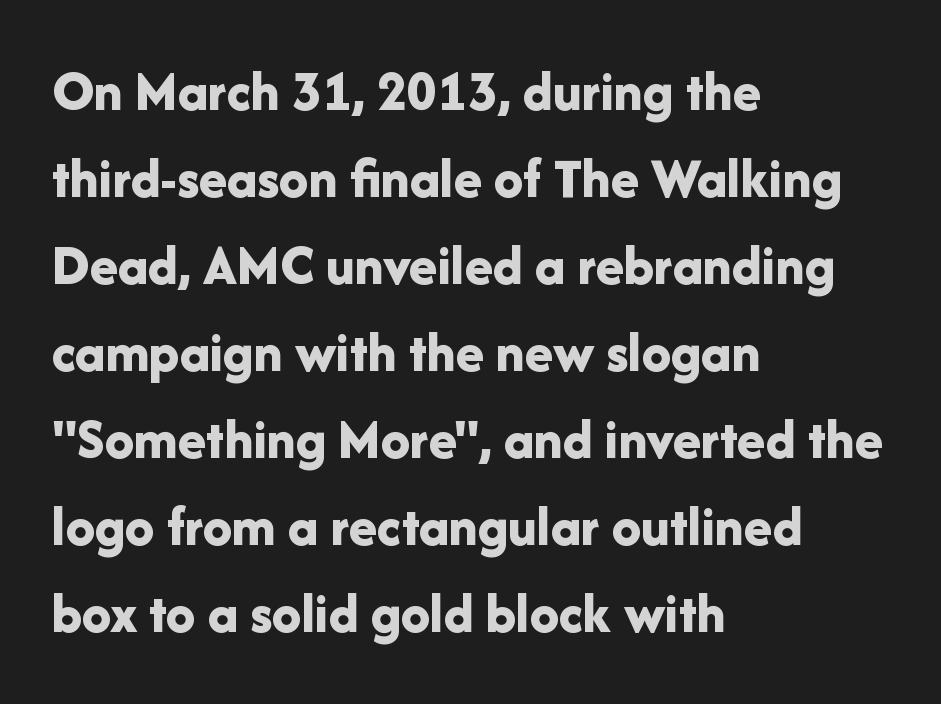
{"serif": "no", "italic": "no", "bold": "yes", "weight": "bold", "width": "normal", "stroke_contrast": "low", "x_height": "medium", "monospaced": "no", "underline": "no", "align": "left", "line_spacing": "normal", "line_spacing_ratio": 1.5, "letter_spacing": "normal", "letter_spacing_em": 0.0, "glyph_px": 58}
